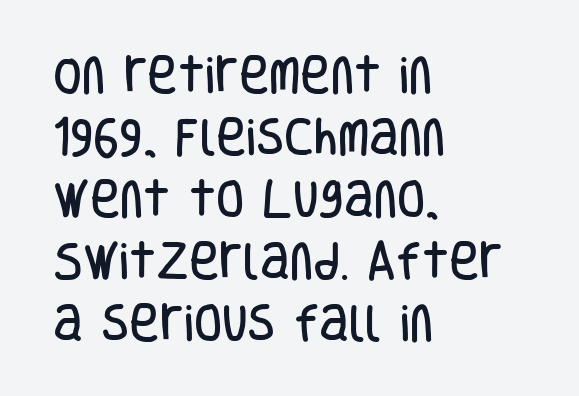
Q: Is the text italic (slanted)? A: No, it is upright.
Q: Is the typeface a serif or a sans-serif typeface? A: Sans-serif.
Q: Is the text underlined? A: No.
Q: How is the paragraph aligned? A: Left-aligned.
Q: Is the spacing between letters normal or unusually wide? A: Normal.
Q: Is the spacing between lines tight, normal or loose? A: Normal.
Q: Width (condensed, normal, or wide)? A: Condensed.
Q: Stroke contrast? A: Low.
Q: x-height? A: Large.
Q: Monospaced? A: No.
